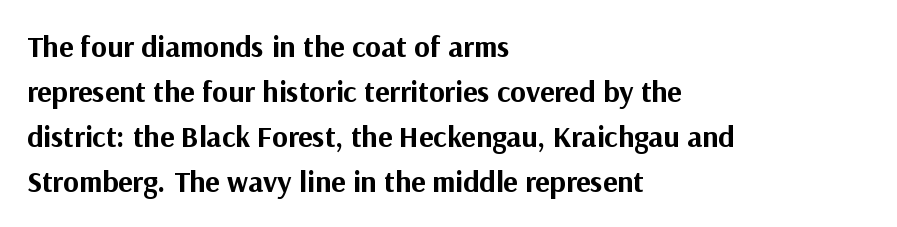
The image shows 30 px bold sans-serif type, upright; set left-aligned, normal line spacing (1.5x), normal letter spacing, not underlined; medium stroke contrast and a medium x-height.
